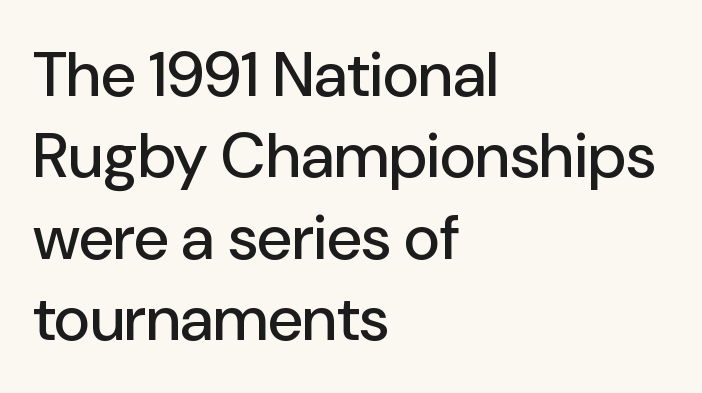
Q: Is the text italic (slanted)? A: No, it is upright.
Q: Is the typeface a serif or a sans-serif typeface? A: Sans-serif.
Q: Is the text underlined? A: No.
Q: How is the paragraph aligned? A: Left-aligned.
Q: Is the spacing between letters normal or unusually wide? A: Normal.
Q: Is the spacing between lines tight, normal or loose? A: Normal.
Q: Width (condensed, normal, or wide)? A: Normal.
Q: Stroke contrast? A: Low.
Q: x-height? A: Medium.
Q: Monospaced? A: No.
